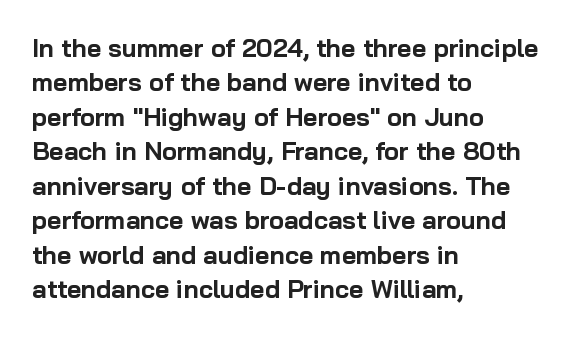
Plain, unruled lines of type. Italic: no, the glyphs are upright roman. The face used here has the dense, thick strokes of a bold. Compared with typical paragraphs, the rows here are spaced about the same. The paragraph has a hard left edge and a soft right edge. Here the glyphs are tracked normally, forming tight word shapes.
